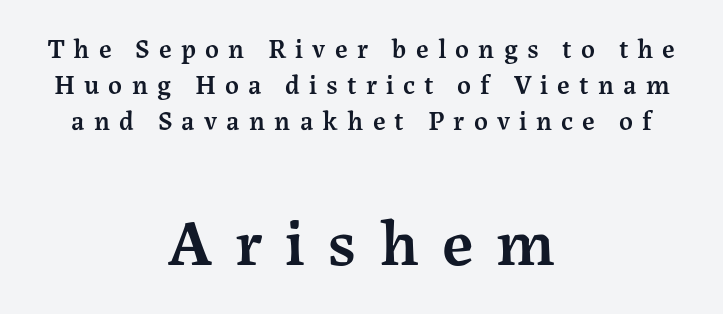
{"serif": "yes", "italic": "no", "bold": "semi", "weight": "semibold", "width": "normal", "stroke_contrast": "medium", "x_height": "medium", "monospaced": "no", "underline": "no", "align": "center", "line_spacing": "normal", "line_spacing_ratio": 1.33, "letter_spacing": "wide", "letter_spacing_em": 0.34, "larger_block": "second", "size_ratio": 2.48, "glyph_px": 67}
